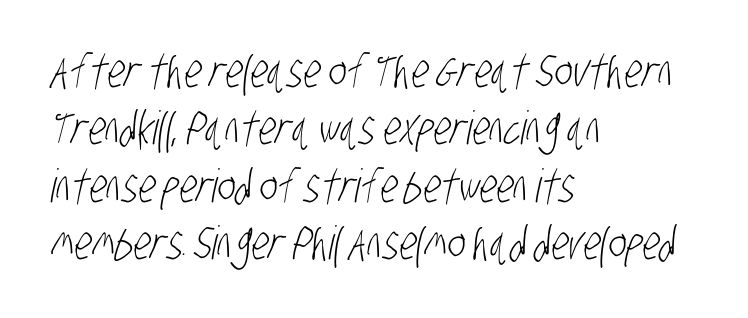
The image shows 46 px light, condensed sans-serif type; set left-aligned, normal line spacing (1.25x), normal letter spacing, not underlined; low stroke contrast and a large x-height.
